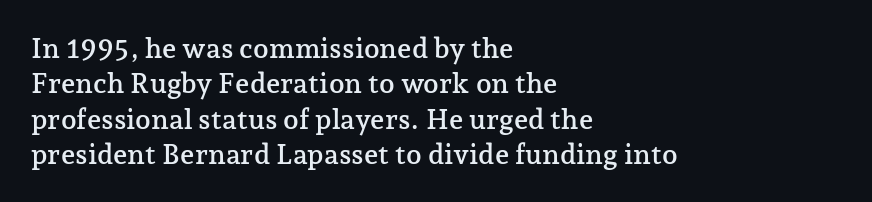
Every stem runs plumb, perpendicular to the baseline. Between one letter and the next there's only the usual sliver of space. Letters rest on an invisible, unmarked baseline. These lines are set flush left with a ragged right edge. Whoever set this chose a conventional vertical rhythm. Letterform terminals end in serifs throughout the passage.
